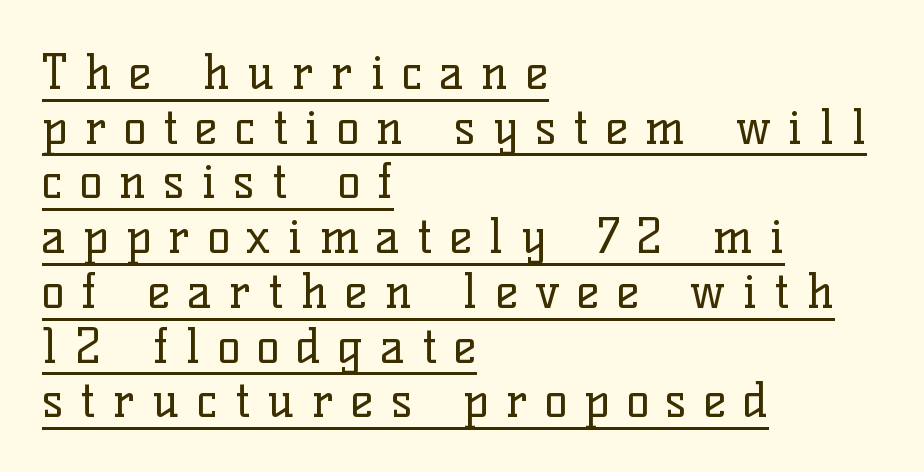
{"serif": "yes", "italic": "no", "bold": "no", "weight": "regular", "width": "normal", "stroke_contrast": "low", "x_height": "medium", "monospaced": "no", "underline": "yes", "align": "left", "line_spacing": "tight", "line_spacing_ratio": 1.14, "letter_spacing": "wide", "letter_spacing_em": 0.36, "glyph_px": 48}
